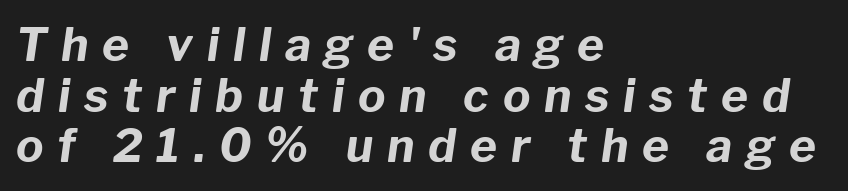
{"italic": "yes", "lean": "right", "slant_degrees": 8, "bold": "yes", "weight": "bold", "width": "normal", "stroke_contrast": "low", "x_height": "medium", "monospaced": "no", "underline": "no", "align": "left", "line_spacing": "tight", "line_spacing_ratio": 1.1, "letter_spacing": "wide", "letter_spacing_em": 0.3, "glyph_px": 46}
